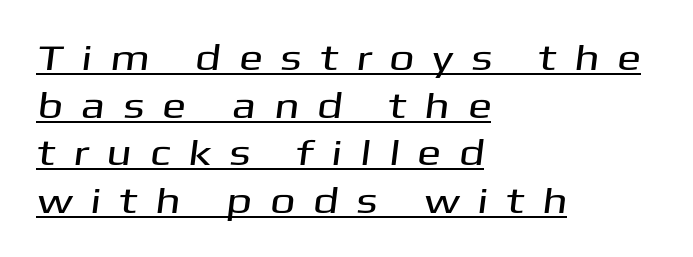
{"serif": "no", "width": "wide", "stroke_contrast": "medium", "x_height": "medium", "monospaced": "no", "underline": "yes", "align": "left", "line_spacing": "normal", "line_spacing_ratio": 1.32, "letter_spacing": "wide", "letter_spacing_em": 0.49, "glyph_px": 36}
